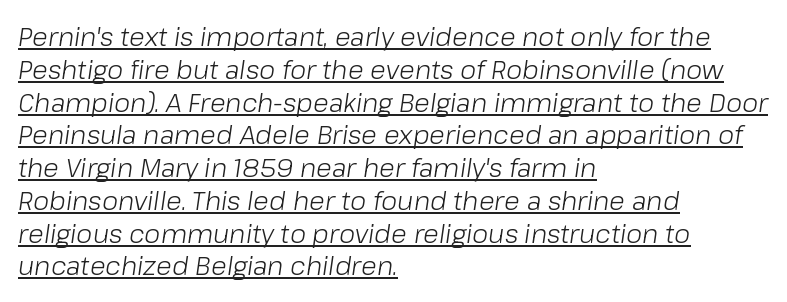
{"italic": "yes", "lean": "right", "slant_degrees": 8, "bold": "no", "underline": "yes", "align": "left", "line_spacing": "normal", "line_spacing_ratio": 1.26, "letter_spacing": "normal", "letter_spacing_em": 0.0, "glyph_px": 26}
